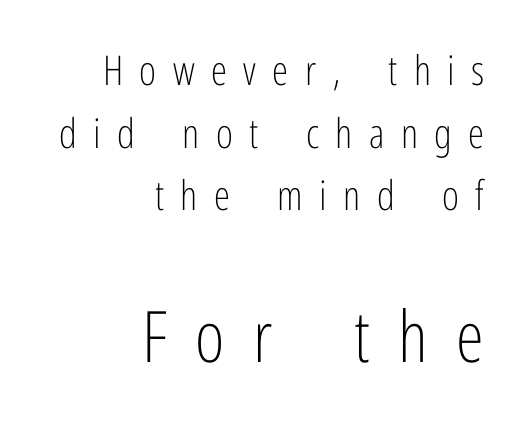
{"serif": "no", "italic": "no", "bold": "no", "weight": "light", "width": "condensed", "stroke_contrast": "low", "x_height": "medium", "monospaced": "no", "underline": "no", "align": "right", "line_spacing": "normal", "line_spacing_ratio": 1.53, "letter_spacing": "wide", "letter_spacing_em": 0.4, "larger_block": "second", "size_ratio": 1.73, "glyph_px": 71}
